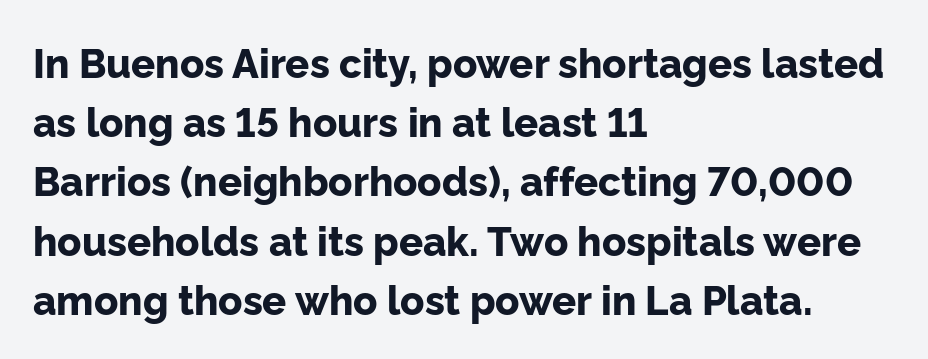
Spacing verdict: proportional, widths tailored to each character. Whoever set this chose a conventional vertical rhythm. Posture: vertical. Characters follow at the spacing the type designer built in. The space directly below the letters is spotless. If you drew a ruler down the left edge, every line would touch it.
